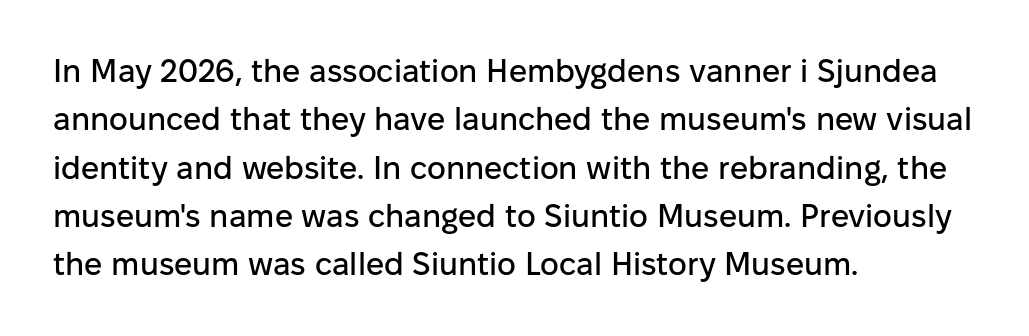
Q: Is the text italic (slanted)? A: No, it is upright.
Q: Is the typeface a serif or a sans-serif typeface? A: Sans-serif.
Q: Is the text underlined? A: No.
Q: How is the paragraph aligned? A: Left-aligned.
Q: Is the spacing between letters normal or unusually wide? A: Normal.
Q: Is the spacing between lines tight, normal or loose? A: Normal.
Q: Width (condensed, normal, or wide)? A: Normal.
Q: Stroke contrast? A: Low.
Q: x-height? A: Medium.
Q: Monospaced? A: No.
